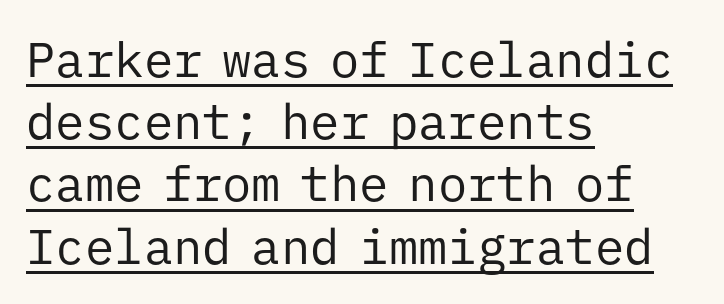
Q: Is the text bold? A: No.
Q: Is the text italic (slanted)? A: No, it is upright.
Q: Is the typeface a serif or a sans-serif typeface? A: Sans-serif.
Q: Is the text underlined? A: Yes.
Q: How is the paragraph aligned? A: Left-aligned.
Q: Is the spacing between letters normal or unusually wide? A: Normal.
Q: Is the spacing between lines tight, normal or loose? A: Normal.
Q: Width (condensed, normal, or wide)? A: Normal.
Q: Stroke contrast? A: Low.
Q: x-height? A: Medium.
Q: Monospaced? A: Yes.
